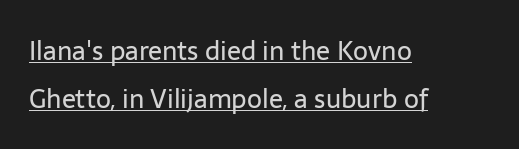
{"italic": "no", "bold": "no", "underline": "yes", "align": "left", "line_spacing_ratio": 1.84, "letter_spacing": "normal", "letter_spacing_em": 0.0, "glyph_px": 26}
